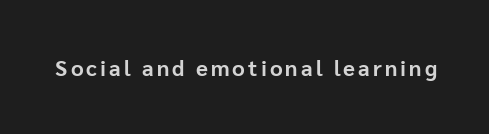
{"italic": "no", "bold": "yes", "underline": "no", "glyph_px": 22}
